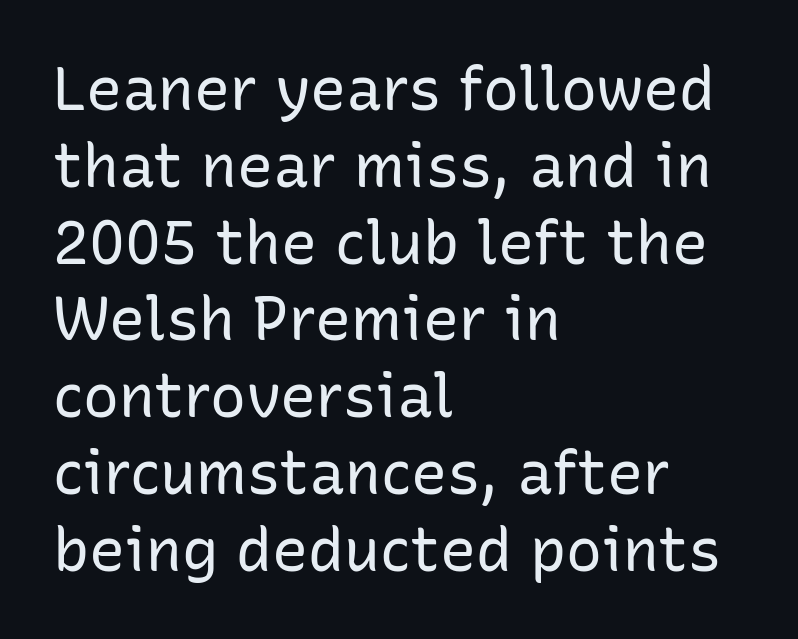
The image shows 60 px regular-weight sans-serif type, upright; set left-aligned, normal line spacing (1.28x), normal letter spacing, not underlined; low stroke contrast and a medium x-height.
